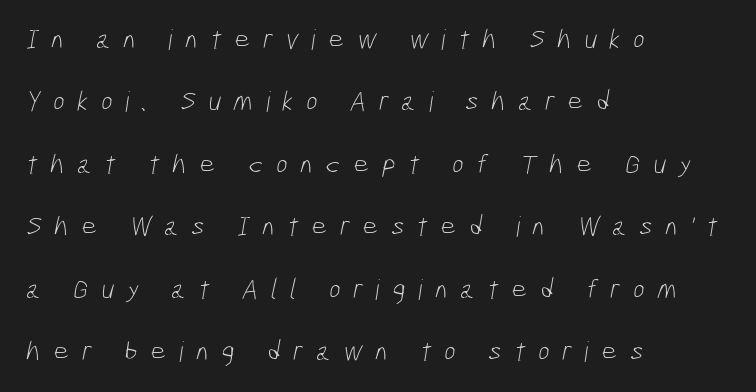
Is this a heavy cut? Hardly; it is regular or lighter. The space directly below the letters is spotless. The paragraph has a hard left edge and a soft right edge. This block would shrink considerably if given ordinary leading; it's expanded now. Unlike a traditional serif, this face leaves its strokes unadorned.
